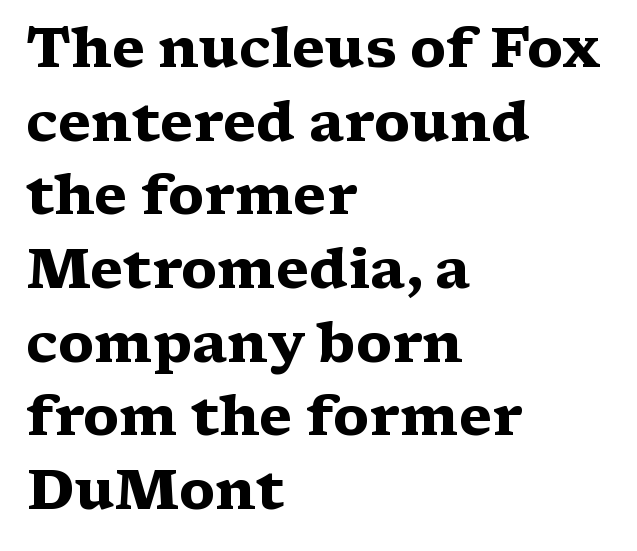
The image shows 55 px heavy, wide serif type, upright; set left-aligned, normal line spacing (1.34x), normal letter spacing, not underlined; medium stroke contrast and a medium x-height.
